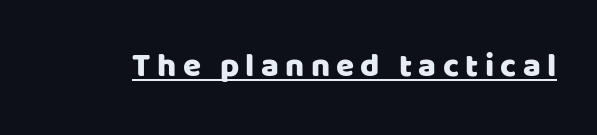
A rule runs beneath these lines of type. The rendering shows plain stroke endings on the letterforms — a sans-serif design. A typesetter would call this proportional, since set widths differ per character. Every character sits straight up, as roman type does.
